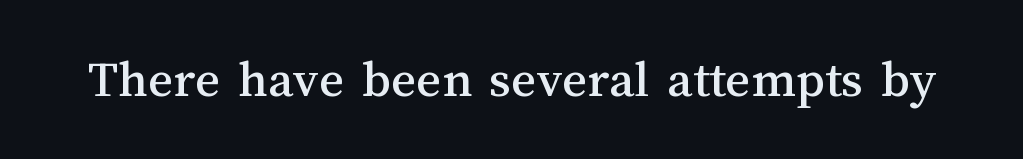
Q: Is the text italic (slanted)? A: No, it is upright.
Q: Is the text underlined? A: No.
Q: Is the spacing between letters normal or unusually wide? A: Normal.
Q: Width (condensed, normal, or wide)? A: Normal.
Q: Stroke contrast? A: Medium.
Q: x-height? A: Medium.
Q: Monospaced? A: No.
